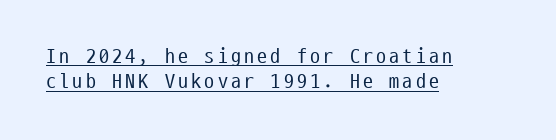
The leading is moderate, giving the passage an even texture. Letters have the restrained weight of plain body copy at most. Ordinary non-slanted type is in use. The typesetter has applied underlining to the passage shown.
